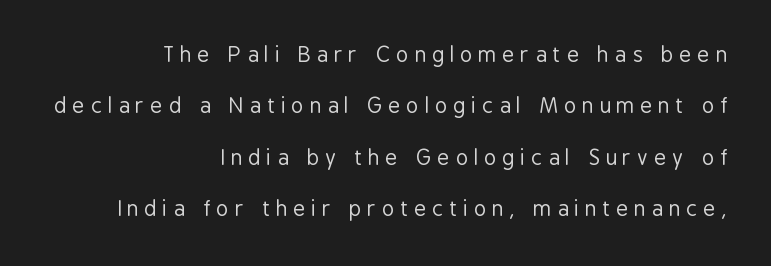
A roman cut, with each character standing at attention. The characters are drawn with everyday or finer stroke widths. Tracking here is generous; glyphs stand well apart from one another. Short and long lines alike share a common ending point at right.
